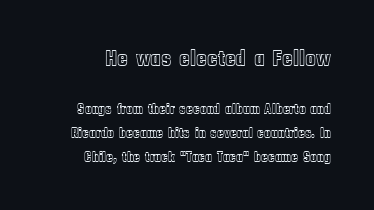
The image shows 22 px text type, upright; set line spacing 1.73x, normal letter spacing, not underlined; the first (top) block is 1.57x larger.
